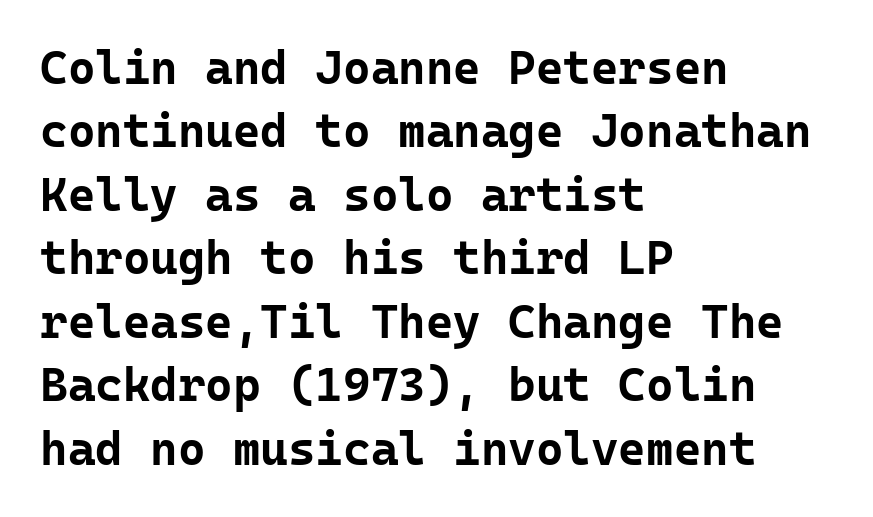
{"serif": "no", "italic": "no", "bold": "yes", "weight": "bold", "width": "normal", "stroke_contrast": "low", "x_height": "medium", "monospaced": "yes", "underline": "no", "align": "left", "line_spacing": "normal", "line_spacing_ratio": 1.35, "letter_spacing": "normal", "letter_spacing_em": 0.0, "glyph_px": 47}
